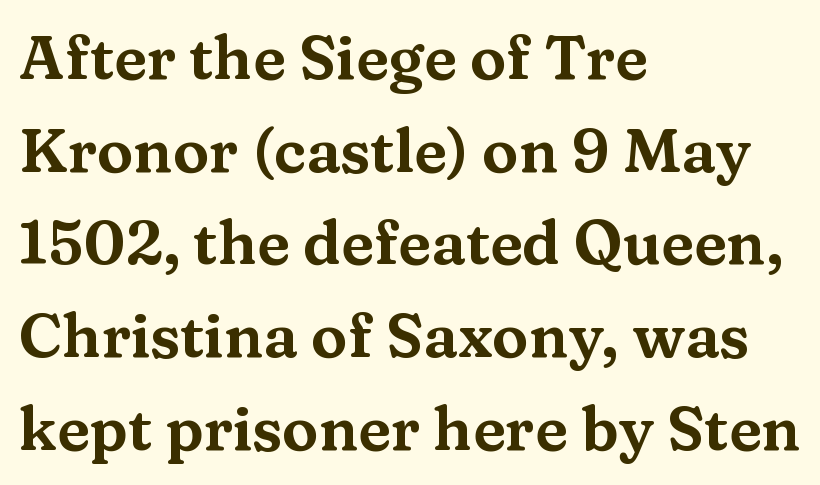
Q: Is the text italic (slanted)? A: No, it is upright.
Q: Is the typeface a serif or a sans-serif typeface? A: Serif.
Q: Is the text underlined? A: No.
Q: How is the paragraph aligned? A: Left-aligned.
Q: Is the spacing between letters normal or unusually wide? A: Normal.
Q: Is the spacing between lines tight, normal or loose? A: Normal.
Q: Width (condensed, normal, or wide)? A: Wide.
Q: Stroke contrast? A: Medium.
Q: x-height? A: Medium.
Q: Monospaced? A: No.
